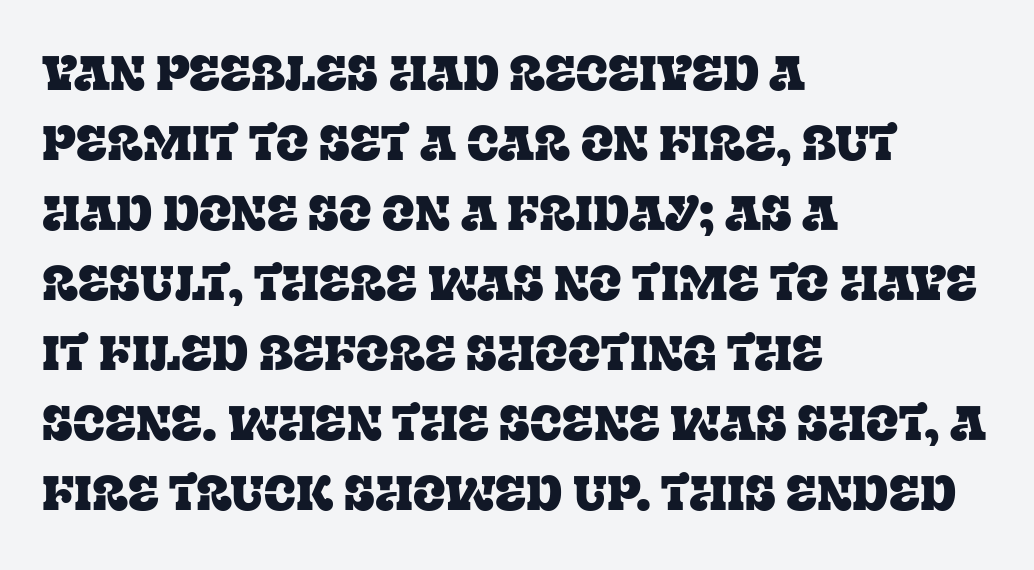
The image shows 48 px serif type, upright; set left-aligned, normal line spacing (1.46x), normal letter spacing, not underlined; low stroke contrast and a large x-height.
